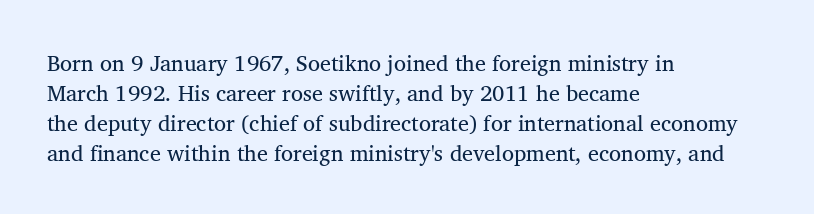
Observe the ordinary spacing: letters are neighbours, not strangers. Reading down the block, your eye returns to a fixed left position each line. Summary of weight: not heavy and not bold. Clear beneath every line of the passage. A normal amount of white space separates one row of letters from the next.
